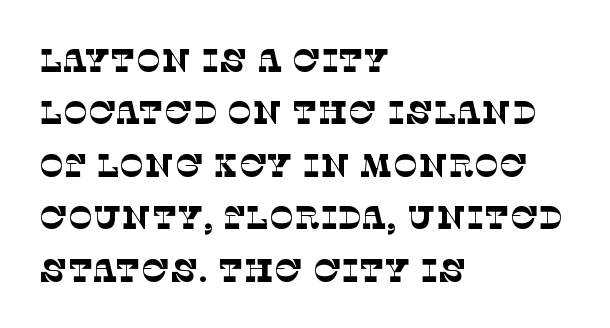
{"serif": "yes", "bold": "no", "weight": "thin", "width": "normal", "stroke_contrast": "low", "x_height": "large", "monospaced": "no", "underline": "no", "align": "left", "line_spacing": "normal", "line_spacing_ratio": 1.59, "letter_spacing": "normal", "letter_spacing_em": 0.0, "glyph_px": 33}
